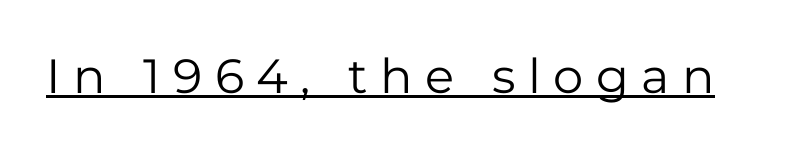
Typographically, this falls in the sans-serif category. These lines are rendered in a variable-pitch font. Compared with a typical body face, this is equally light or lighter still. The typesetter has applied underlining to the passage shown. Substantial extra tracking has been applied to these lines.
